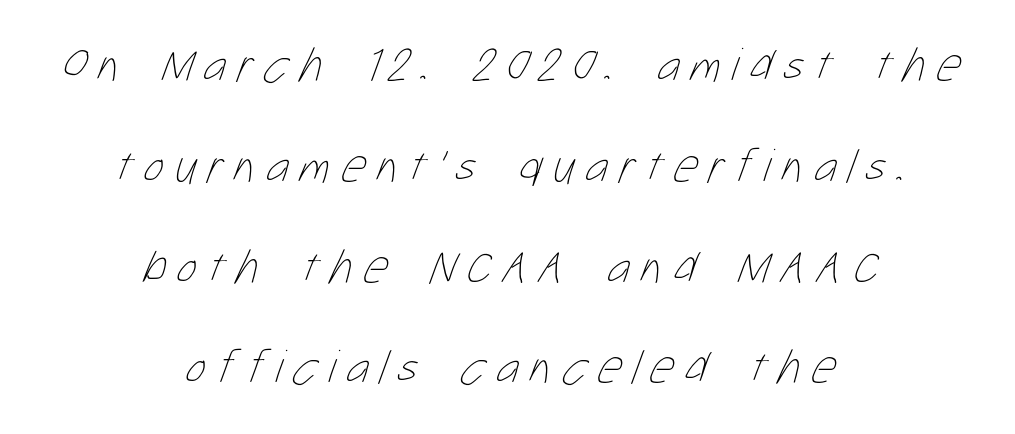
Think of a printed novel: that variable character pitch is what you see here. Check the space under the baseline: it is left empty. The typesetter chose a symmetrical, centered arrangement here. Interline gaps are noticeably wide in this sample. These lines have a slow, spaced-out rhythm from letter to letter.
